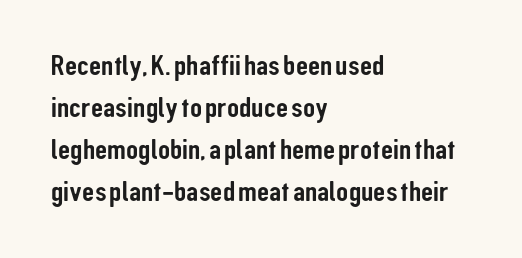
The image shows 30 px condensed sans-serif type, upright; set left-aligned, normal line spacing (1.4x), normal letter spacing, not underlined; low stroke contrast and a medium x-height.
